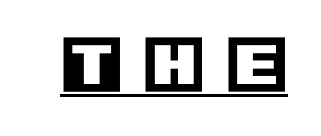
Q: Is the text italic (slanted)? A: No, it is upright.
Q: Is the text underlined? A: Yes.
Q: Is the spacing between letters normal or unusually wide? A: Unusually wide.
Q: Width (condensed, normal, or wide)? A: Normal.
Q: x-height? A: Large.
